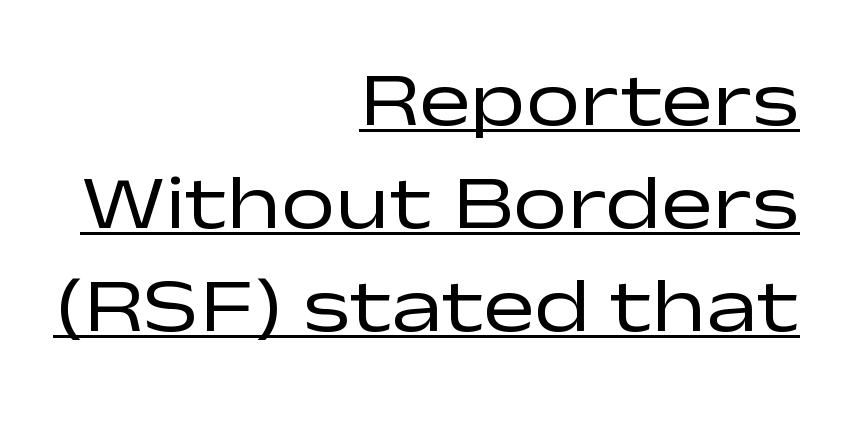
{"serif": "no", "italic": "no", "bold": "no", "weight": "regular", "width": "wide", "stroke_contrast": "low", "x_height": "medium", "monospaced": "no", "underline": "yes", "align": "right", "line_spacing": "normal", "line_spacing_ratio": 1.34, "letter_spacing": "normal", "letter_spacing_em": 0.0, "glyph_px": 77}
